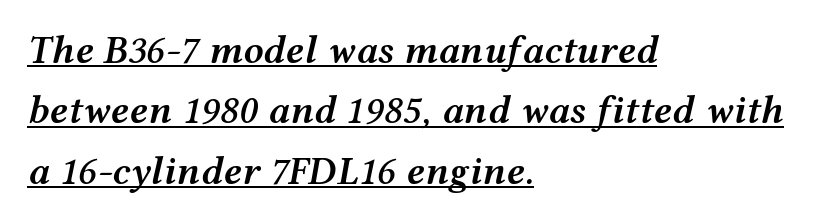
An italicized treatment has been applied to the whole sample. Interline gaps are of average width in this sample. These lines stack with their left ends in a neat column. Proportional: the letters do not fall into vertical columns. Compared with an ordinary text face, these strokes are moderately heavier — a semibold. Tracking value appears to be zero — textbook default spacing.
